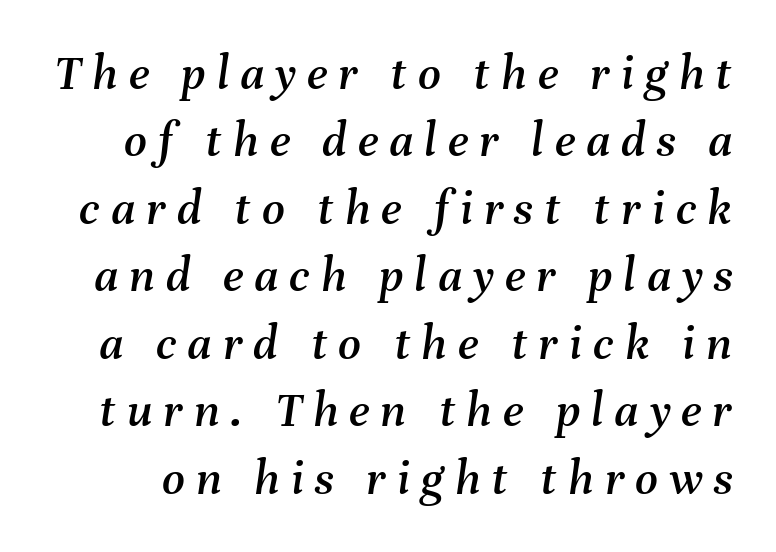
The axis of the letterforms is tilted away from vertical. Here the designer chose a conventional face with non-uniform glyph widths. Interline gaps are of average width in this sample. The line texture is sparse and dotted thanks to wide tracking. Underline: absent.
